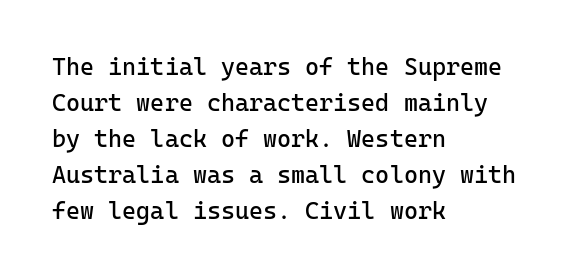
Q: Is the text bold? A: No.
Q: Is the text italic (slanted)? A: No, it is upright.
Q: Is the text underlined? A: No.
Q: How is the paragraph aligned? A: Left-aligned.
Q: Is the spacing between letters normal or unusually wide? A: Normal.
Q: Is the spacing between lines tight, normal or loose? A: Normal.
